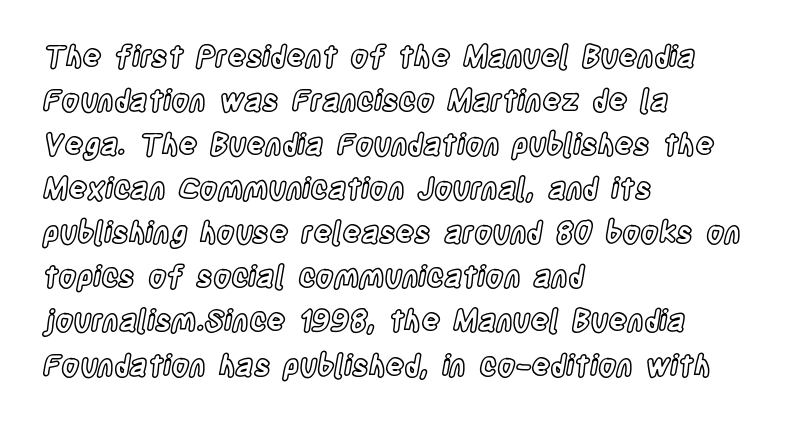
{"width": "condensed", "x_height": "large", "monospaced": "no", "underline": "no", "align": "left", "line_spacing": "normal", "line_spacing_ratio": 1.52, "letter_spacing": "normal", "letter_spacing_em": 0.0, "glyph_px": 29}
